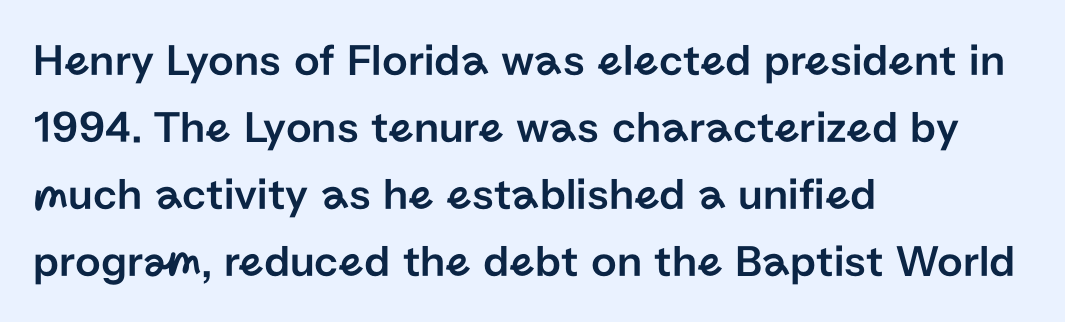
Q: Is the text italic (slanted)? A: No, it is upright.
Q: Is the typeface a serif or a sans-serif typeface? A: Sans-serif.
Q: Is the text underlined? A: No.
Q: How is the paragraph aligned? A: Left-aligned.
Q: Is the spacing between letters normal or unusually wide? A: Normal.
Q: Is the spacing between lines tight, normal or loose? A: Normal.
Q: Width (condensed, normal, or wide)? A: Normal.
Q: Stroke contrast? A: Low.
Q: x-height? A: Medium.
Q: Monospaced? A: No.
